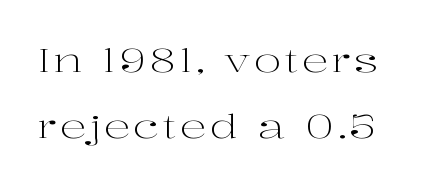
Q: Is the text bold? A: No.
Q: Is the text italic (slanted)? A: No, it is upright.
Q: Is the typeface a serif or a sans-serif typeface? A: Serif.
Q: Is the text underlined? A: No.
Q: Is the spacing between lines tight, normal or loose? A: Loose.
Q: Width (condensed, normal, or wide)? A: Wide.
Q: Stroke contrast? A: High.
Q: x-height? A: Medium.
Q: Monospaced? A: No.
